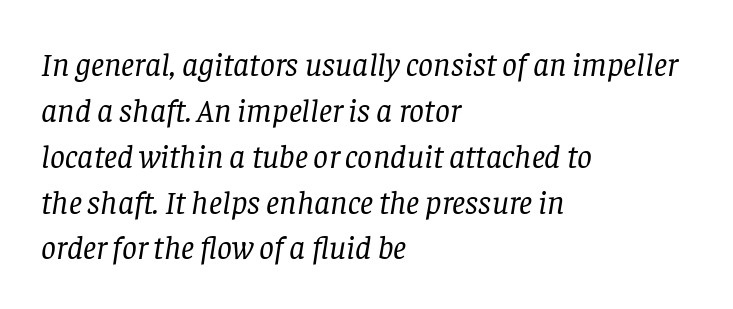
The image shows 33 px regular-weight serif type, italic (leaning right); set left-aligned, normal line spacing (1.39x), normal letter spacing, not underlined; low stroke contrast and a large x-height.
